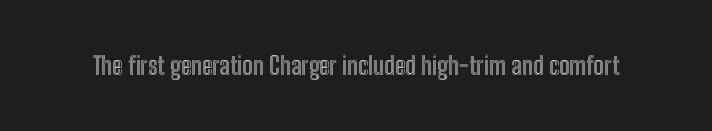
Q: Is the text italic (slanted)? A: No, it is upright.
Q: Is the text underlined? A: No.
Q: Is the spacing between letters normal or unusually wide? A: Normal.
